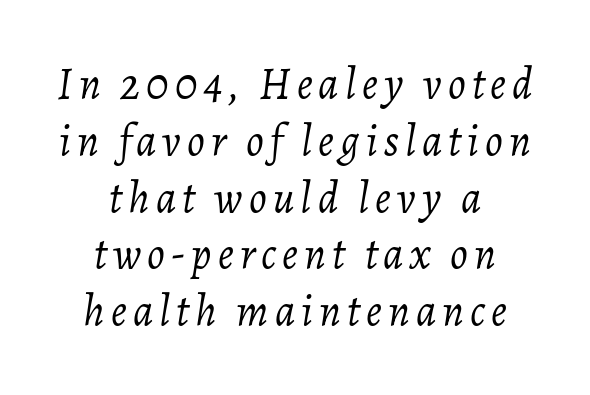
Has an underline been added? It has not. The face used here is proportionally spaced, like ordinary book or web type. Stroke mass is kept to a normal reading level or below. Reading down the column, the eye jumps a familiar distance to each next line. There's an unmistakable incline to the writing here.
